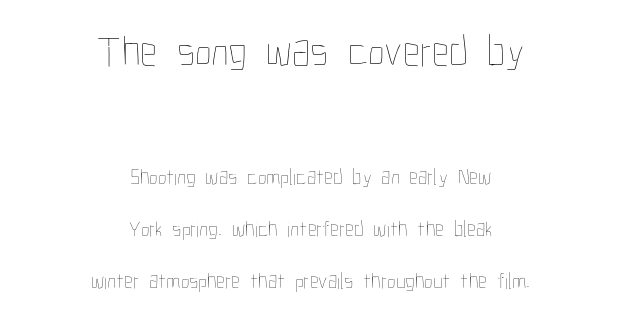
The image shows 43 px thin, condensed type, upright; set centered, loose line spacing (2.36x), normal letter spacing, not underlined; the first (top) block is 1.95x larger; low stroke contrast and a medium x-height.
